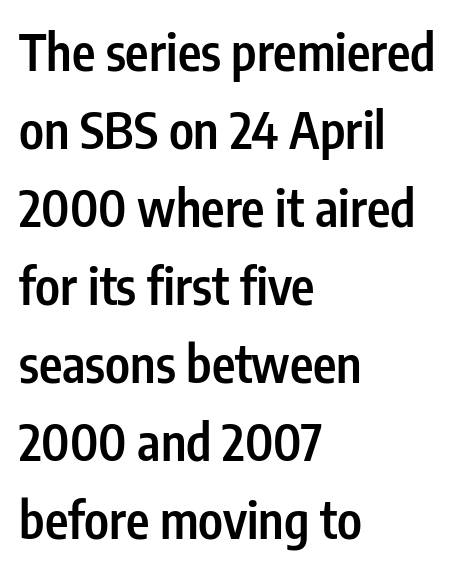
The image shows 50 px semibold, condensed sans-serif type, upright; set left-aligned, normal line spacing (1.56x), normal letter spacing, not underlined; low stroke contrast and a medium x-height.
